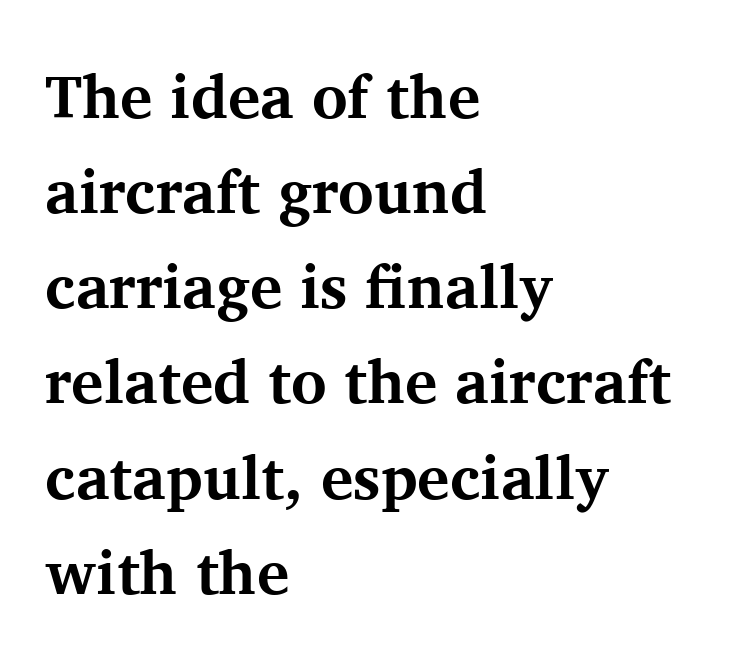
Underlining? Definitely not there. The face used here is rendered with its standard letterfit. These lines stack with their left ends in a neat column. The rendering uses natural spacing where letterforms have individual widths. Notice how thick the strokes are: this is what a full bold looks like.
